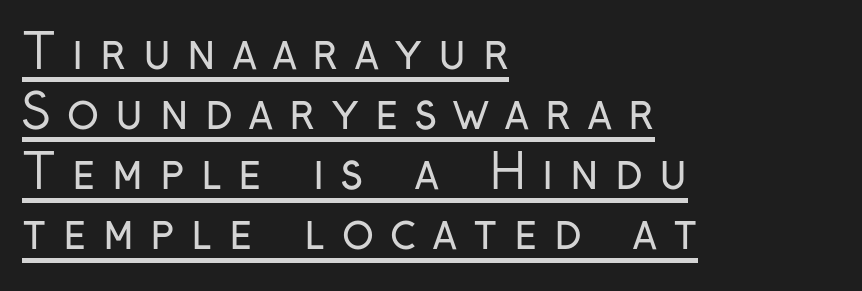
The face used here is a sans, in the tradition of grotesques and geometrics. Descenders here cross a horizontal rule under the line. The letters stand upright; this is a roman face. Is there much room between lines? A standard amount, neither cramped nor airy. This sample has the flowing, uneven cadence of proportional lettering.
